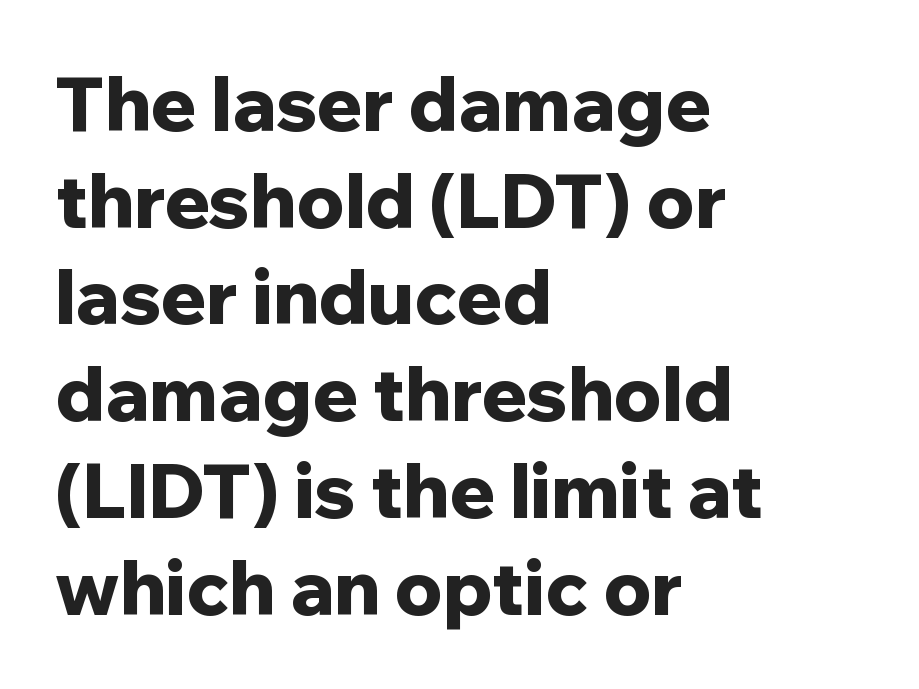
A typesetter would call this proportional, since set widths differ per character. One glance says typical: line gaps are just what's usual. The glyphs have the mass of a bold cut. The space beneath each line is pristine and unruled. The axis of the letterforms is exactly vertical. Where is the straight margin? On the left.
